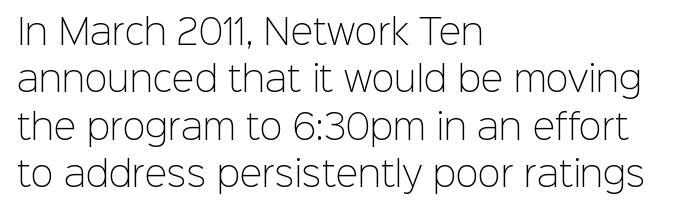
Q: Is the text bold? A: No.
Q: Is the text italic (slanted)? A: No, it is upright.
Q: Is the typeface a serif or a sans-serif typeface? A: Sans-serif.
Q: Is the text underlined? A: No.
Q: How is the paragraph aligned? A: Left-aligned.
Q: Is the spacing between letters normal or unusually wide? A: Normal.
Q: Is the spacing between lines tight, normal or loose? A: Normal.
Q: Width (condensed, normal, or wide)? A: Normal.
Q: Stroke contrast? A: Low.
Q: x-height? A: Medium.
Q: Monospaced? A: No.
